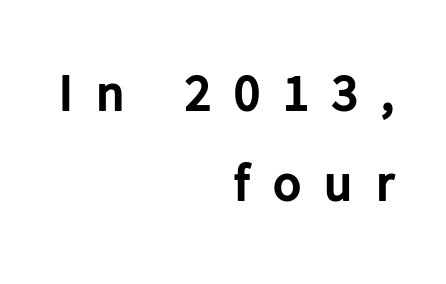
{"serif": "no", "italic": "no", "bold": "yes", "weight": "bold", "width": "normal", "stroke_contrast": "low", "x_height": "medium", "monospaced": "no", "underline": "no", "align": "right", "line_spacing": "normal", "line_spacing_ratio": 1.7, "letter_spacing": "wide", "letter_spacing_em": 0.43, "glyph_px": 53}
